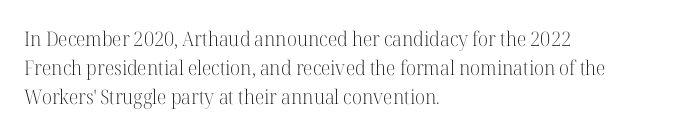
{"italic": "no", "bold": "no", "underline": "no", "align": "left", "line_spacing": "normal", "line_spacing_ratio": 1.44, "letter_spacing": "normal", "letter_spacing_em": 0.0, "glyph_px": 20}
